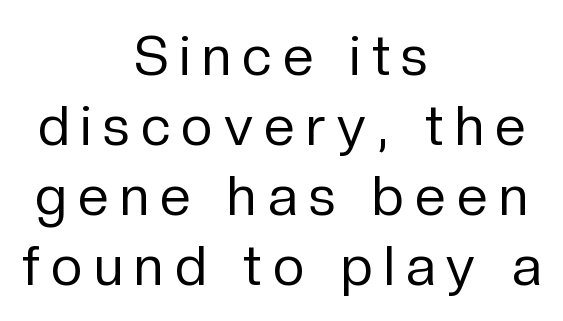
Which margin do the lines hug? Neither — every line sits in the middle. Inter-character spacing is expanded well beyond the font's built-in metrics. Serif or sans? Sans — the stroke terminals are bare. Nope, not italic — everything's standing straight. The rendering uses a moderate line-height, typical for paragraphs. Weight: not bold — regular or lighter.
